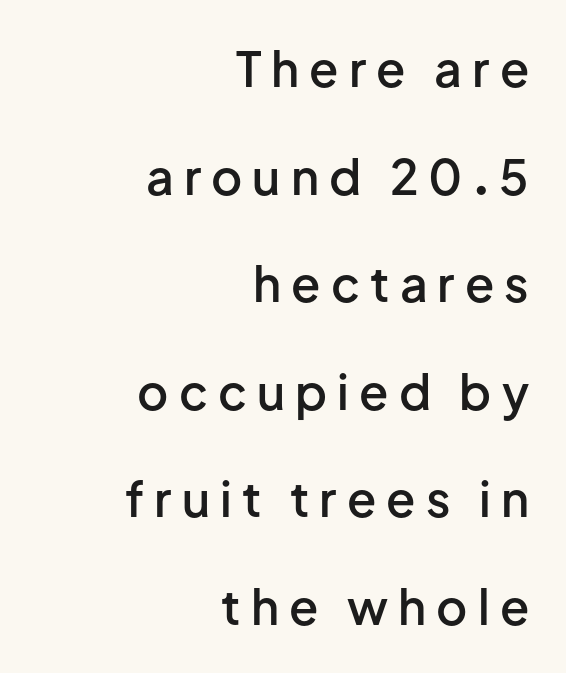
The image shows 48 px semibold sans-serif type, upright; set right-aligned, loose line spacing (2.24x), unusually wide letter spacing (+0.21 em), not underlined; low stroke contrast and a medium x-height.
